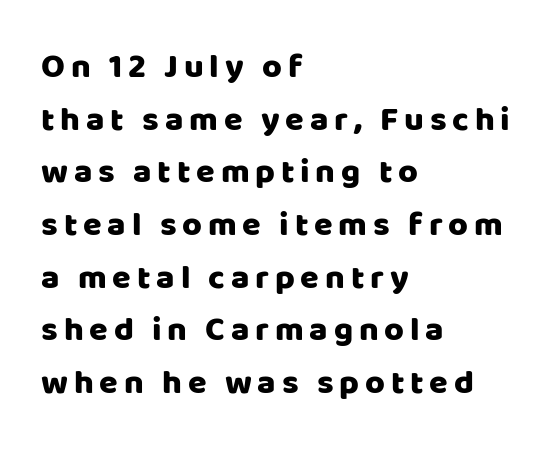
The image shows 34 px sans-serif type, upright; set left-aligned, normal line spacing (1.55x), not underlined; low stroke contrast and a large x-height.
